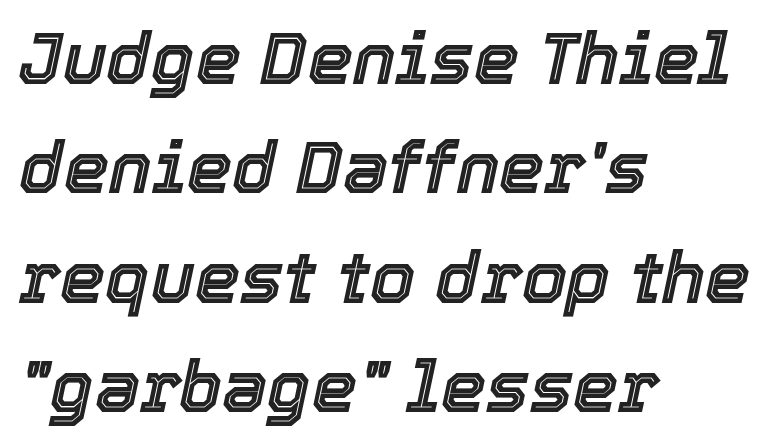
Q: Is the text italic (slanted)? A: Yes, it leans right by about 12 degrees.
Q: Is the text underlined? A: No.
Q: How is the paragraph aligned? A: Left-aligned.
Q: Is the spacing between letters normal or unusually wide? A: Normal.
Q: Is the spacing between lines tight, normal or loose? A: Normal.
Q: Width (condensed, normal, or wide)? A: Normal.
Q: x-height? A: Medium.
Q: Monospaced? A: No.
